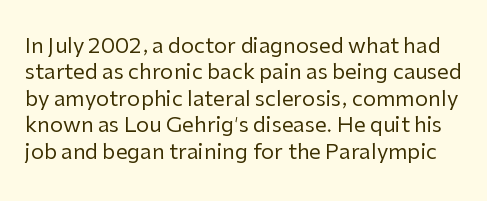
{"italic": "no", "bold": "no", "underline": "no", "line_spacing": "normal", "line_spacing_ratio": 1.26, "letter_spacing": "normal", "letter_spacing_em": 0.0, "glyph_px": 21}
